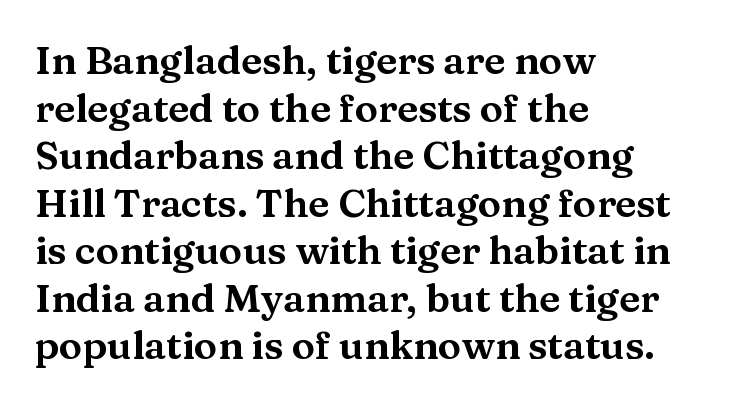
The typography opts for an upright posture over an oblique one. The passage shown is typed in a proportional face where columns would drift. The strip under each line holds only bare page. Is this a sans? No — the strokes have serifs.
